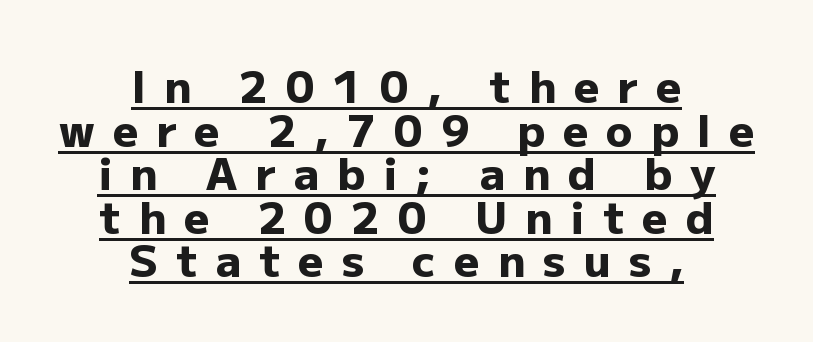
I'd describe the lettering as bold — thick and assertive. Each letter keeps its own natural width here, so spacing adapts to shape. I'd call this a sans setting — the letters go barefoot. Ordinary non-slanted type is in use. Loose tracking; the words dissolve into strings of separated letters. Reading down the block, each line starts at a different indent, mirrored at its end.
